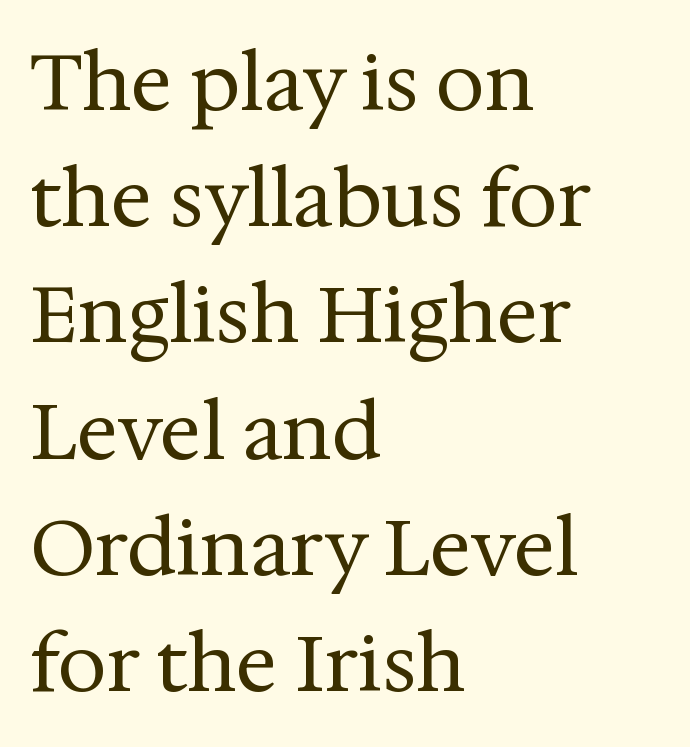
Q: Is the text bold? A: No.
Q: Is the text italic (slanted)? A: No, it is upright.
Q: Is the typeface a serif or a sans-serif typeface? A: Serif.
Q: Is the text underlined? A: No.
Q: How is the paragraph aligned? A: Left-aligned.
Q: Is the spacing between letters normal or unusually wide? A: Normal.
Q: Is the spacing between lines tight, normal or loose? A: Normal.
Q: Width (condensed, normal, or wide)? A: Normal.
Q: Stroke contrast? A: Medium.
Q: x-height? A: Medium.
Q: Monospaced? A: No.
